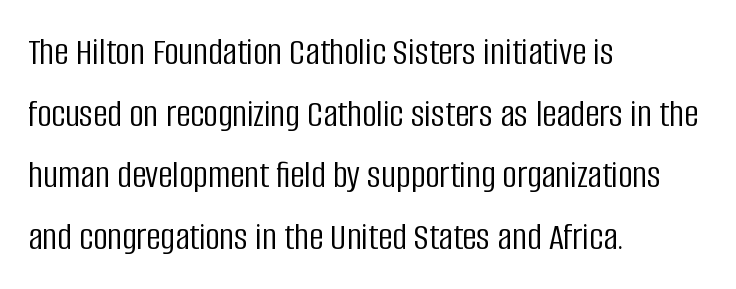
Quick note: not italic, upright. Stems here are at most as thick as an everyday book face. Interline gaps are of average width in this sample. Looks like regular typesetting: each glyph gets only the width it needs.
